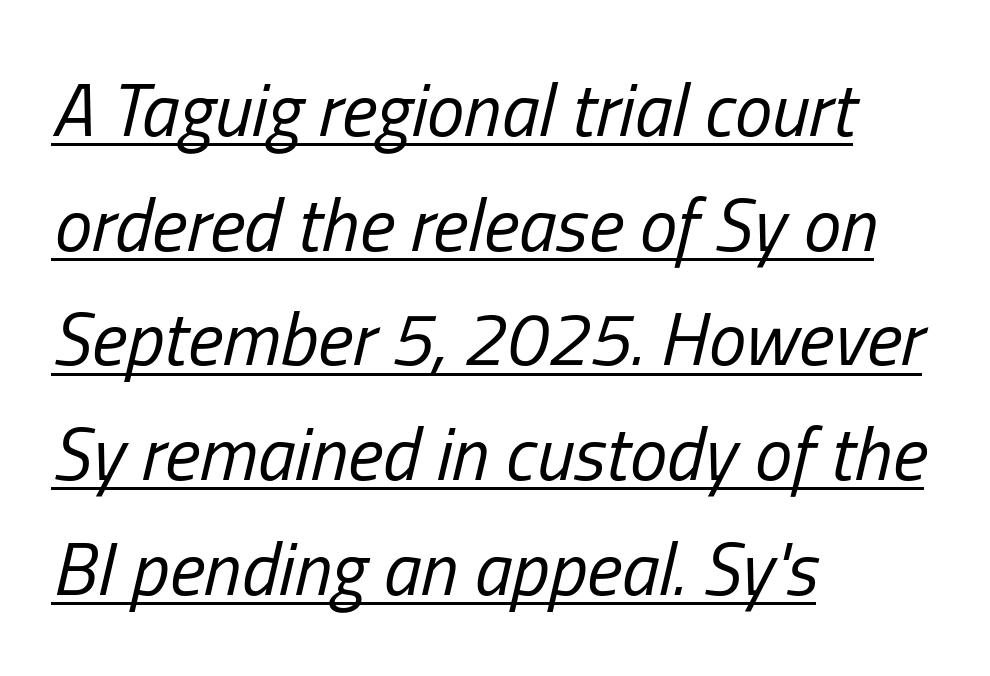
Q: Is the text bold? A: No.
Q: Is the text italic (slanted)? A: Yes, it leans right by about 13 degrees.
Q: Is the text underlined? A: Yes.
Q: How is the paragraph aligned? A: Left-aligned.
Q: Is the spacing between letters normal or unusually wide? A: Normal.
Q: Is the spacing between lines tight, normal or loose? A: Normal.
Q: Width (condensed, normal, or wide)? A: Condensed.
Q: Stroke contrast? A: Low.
Q: x-height? A: Medium.
Q: Monospaced? A: No.
